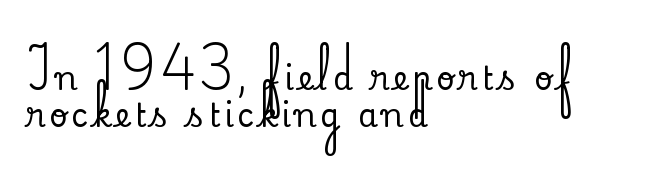
The image shows 32 px serif type, upright; set left-aligned, line spacing 1.17x, not underlined; low stroke contrast and a small x-height.
